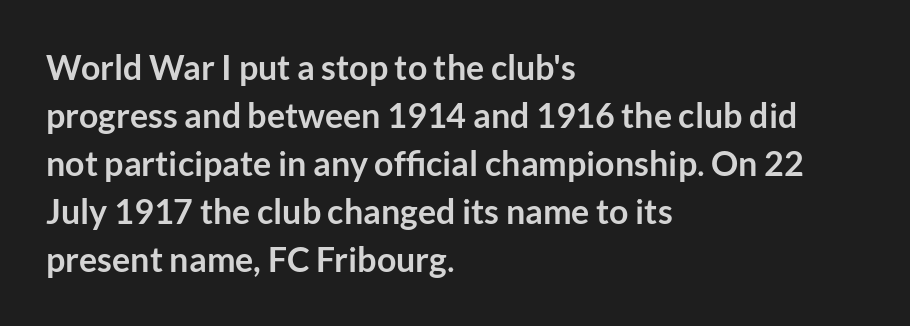
The typesetter chose a ragged-right arrangement here. A full-strength bold gives these letters their thick strokes. The passage shown is typed in a proportional face where columns would drift. The tracking reads as untouched default to a designer's eye. Posture: vertical. The designer left line spacing at the default.
